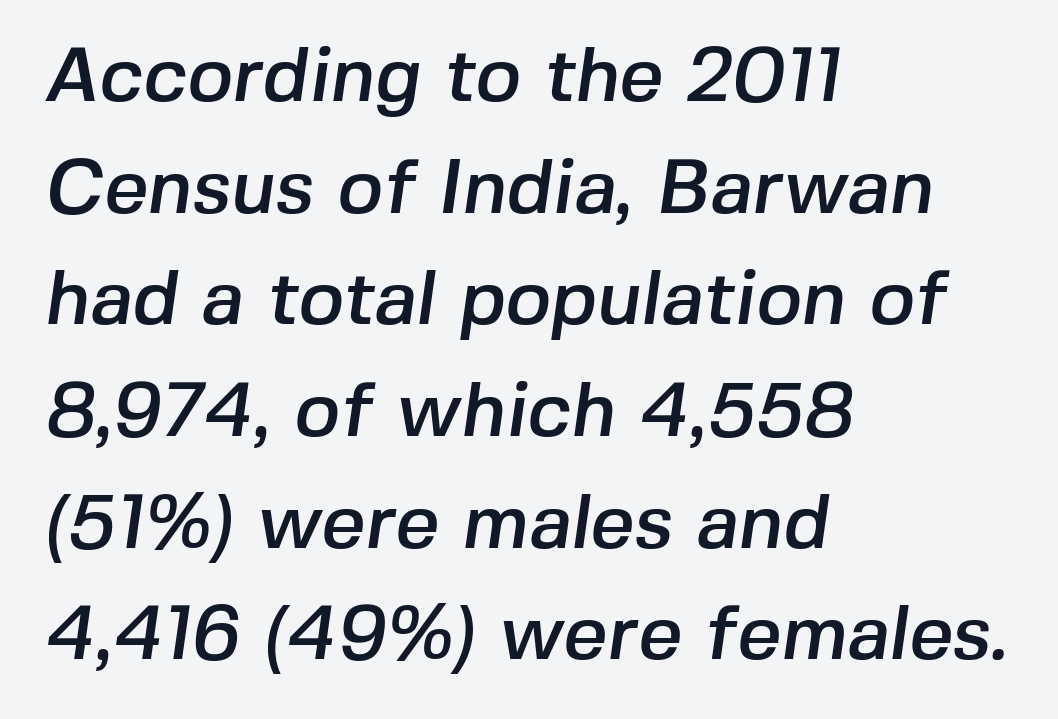
The image shows 77 px sans-serif type; set left-aligned, normal line spacing (1.45x), normal letter spacing, not underlined; low stroke contrast and a medium x-height.
